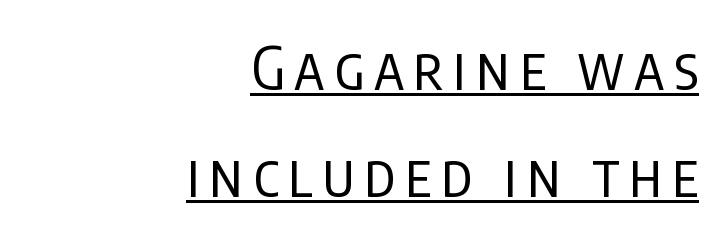
The image shows 59 px regular-weight, condensed sans-serif type, upright; set right-aligned, line spacing 1.81x, underlined; low stroke contrast and a large x-height.
